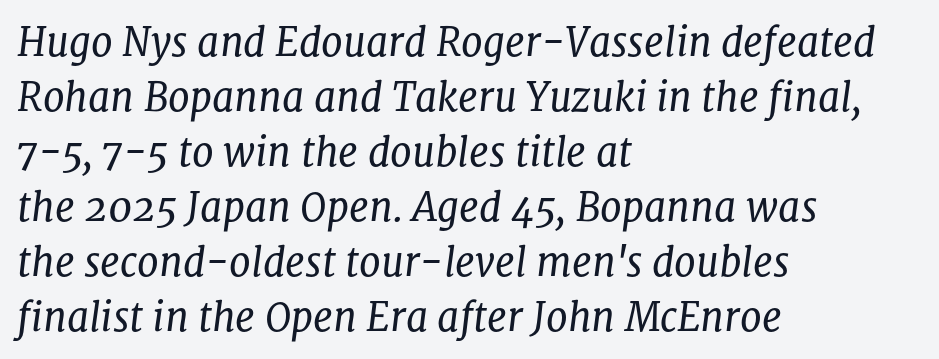
The image shows 39 px regular-weight serif type, italic (leaning right); set left-aligned, normal line spacing (1.41x), normal letter spacing, not underlined; low stroke contrast and a medium x-height.
